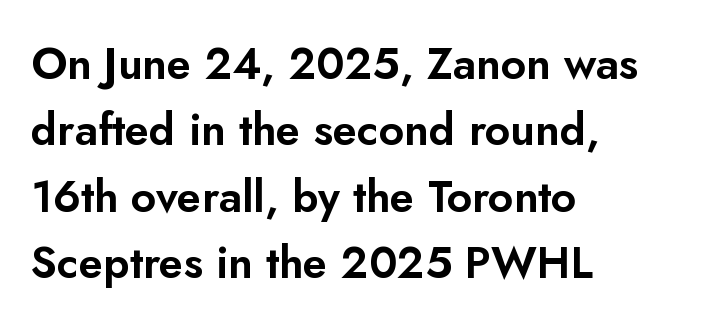
The image shows 44 px sans-serif type, upright; set left-aligned, normal line spacing (1.51x), normal letter spacing, not underlined; low stroke contrast and a small x-height.
